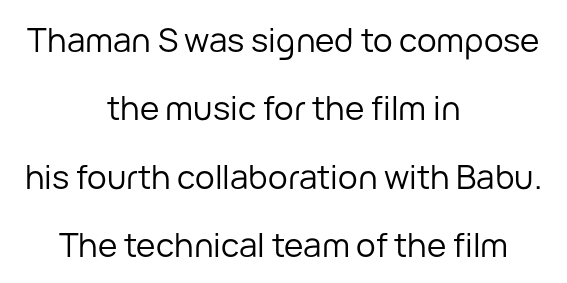
Standard letterfit; no display-style spreading of the glyphs. Note the varied advance widths — an 'i' is clearly narrower than an 'm'. This is roman type, the default non-slanted kind. Grotesque or geometric, the face here clearly has no serifs. Weight class: somewhere from thin through regular.
